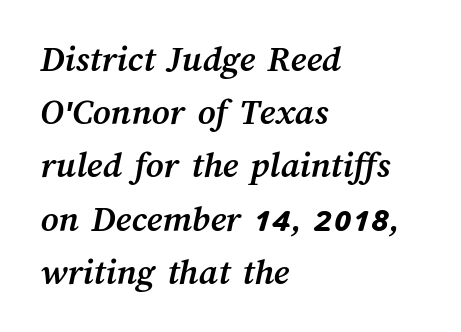
Typographic density is high because the face is bold. Descenders are the only things crossing below the line. The lines in this sample share a left origin and differ only in where they stop. Here the designer chose a conventional face with non-uniform glyph widths.
